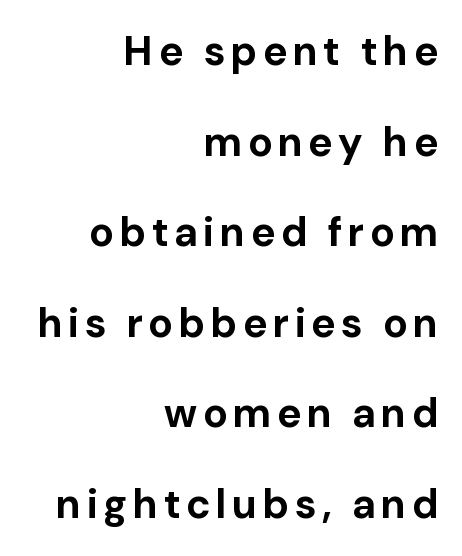
What's the leading like? Stretched, with rows far apart. A flush-right, rag-left setting is used for this passage. Character widths vary here, with narrow letters taking less room than wide ones. A typesetter would mark this as roman, not italic. Caption: bold face, heavy strokes. Unlike a traditional serif, this face leaves its strokes unadorned.
